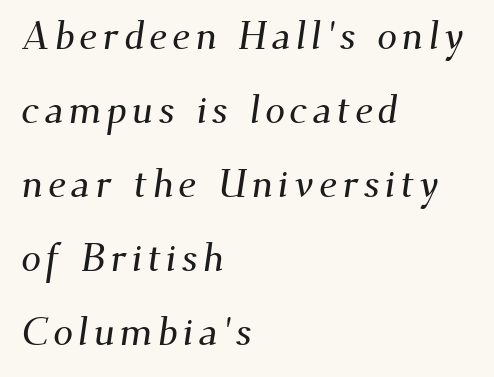
{"serif": "yes", "width": "normal", "stroke_contrast": "medium", "x_height": "small", "monospaced": "no", "underline": "no", "align": "left", "line_spacing_ratio": 1.85, "glyph_px": 40}
